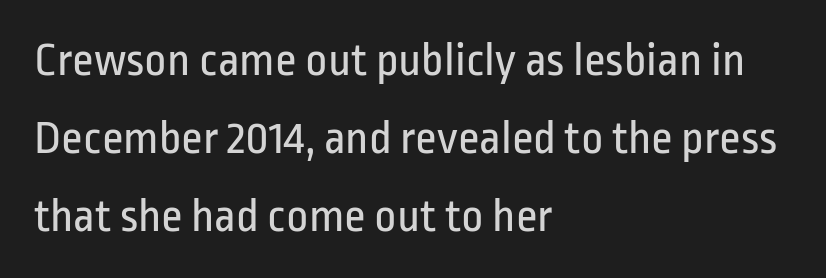
Vertical strokes here are truly vertical. A clean baseline with only descenders dipping below it. The text block is weighted toward the left margin, trailing off unevenly rightward. Heft: none added — not bold.
